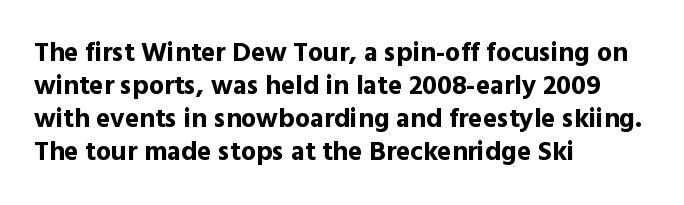
{"italic": "no", "bold": "yes", "underline": "no", "align": "left", "line_spacing_ratio": 1.22, "letter_spacing": "normal", "letter_spacing_em": 0.0, "glyph_px": 27}
